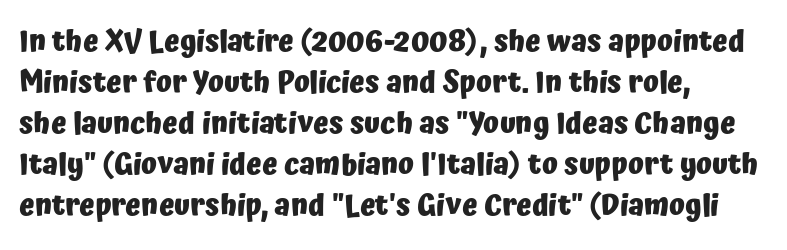
The image shows 29 px heavy sans-serif type, upright; set left-aligned, normal line spacing (1.41x), normal letter spacing, not underlined; low stroke contrast and a medium x-height.
